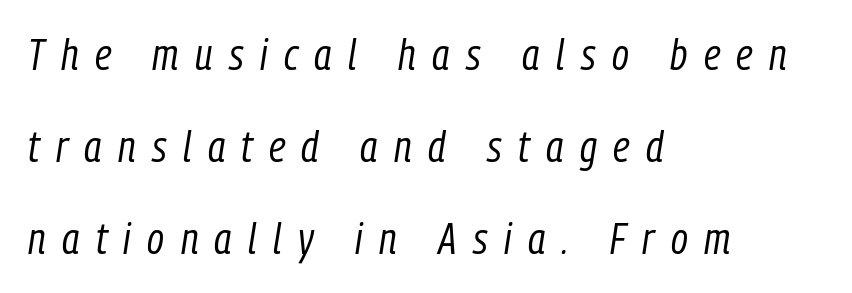
What's the leading like? Stretched, with rows far apart. Think of a printed novel: that variable character pitch is what you see here. On a weight scale, this lands at 450 or below. This sample uses an oblique cut, with every glyph tilted off the vertical.
